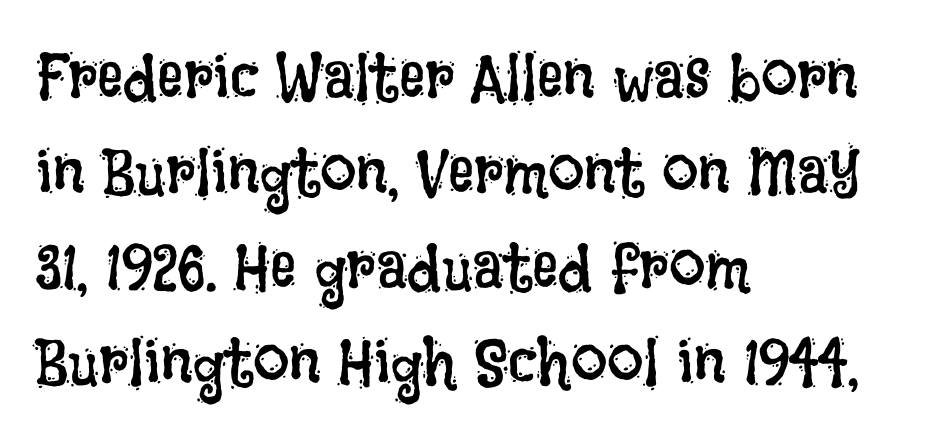
The image shows 65 px regular-weight, condensed type, upright; set left-aligned, normal line spacing (1.46x), normal letter spacing, not underlined; low stroke contrast and a large x-height.
